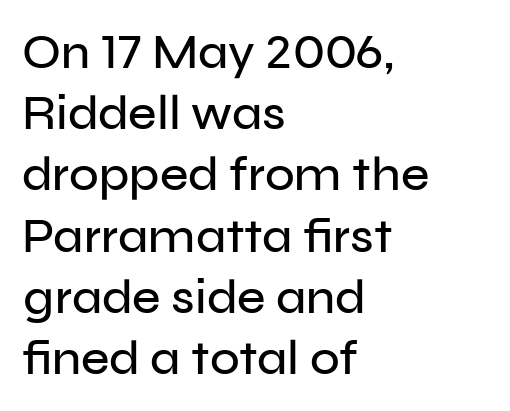
{"serif": "no", "italic": "no", "width": "normal", "stroke_contrast": "low", "x_height": "medium", "monospaced": "no", "underline": "no", "align": "left", "line_spacing": "normal", "line_spacing_ratio": 1.25, "letter_spacing": "normal", "letter_spacing_em": 0.0, "glyph_px": 49}
